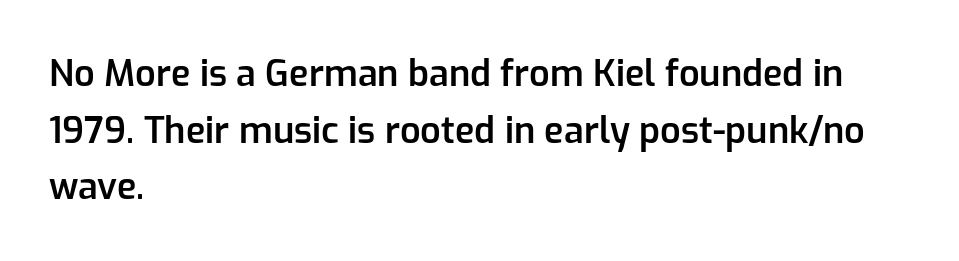
Q: Is the text bold? A: Semi-bold.
Q: Is the text italic (slanted)? A: No, it is upright.
Q: Is the typeface a serif or a sans-serif typeface? A: Sans-serif.
Q: Is the text underlined? A: No.
Q: How is the paragraph aligned? A: Left-aligned.
Q: Is the spacing between letters normal or unusually wide? A: Normal.
Q: Is the spacing between lines tight, normal or loose? A: Normal.
Q: Width (condensed, normal, or wide)? A: Normal.
Q: Stroke contrast? A: Low.
Q: x-height? A: Medium.
Q: Monospaced? A: No.
